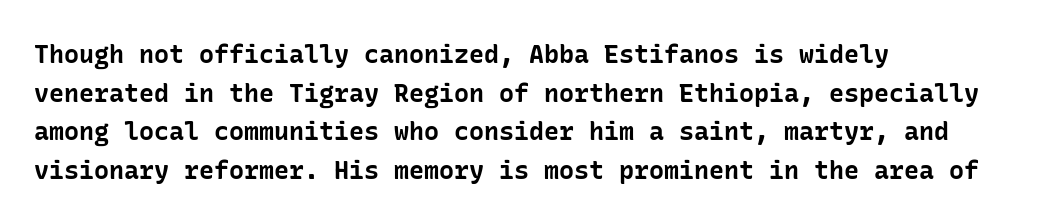
{"italic": "no", "bold": "yes", "underline": "no", "align": "left", "line_spacing": "normal", "line_spacing_ratio": 1.55, "letter_spacing": "normal", "letter_spacing_em": 0.0, "glyph_px": 25}
